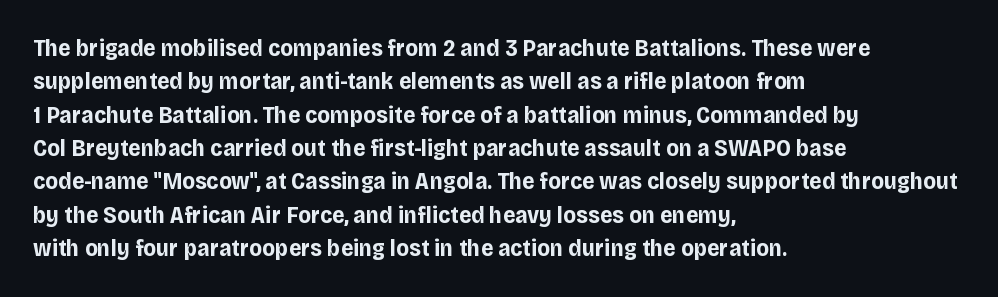
The image shows 24 px bold type, upright; set left-aligned, normal line spacing (1.39x), normal letter spacing, not underlined.
